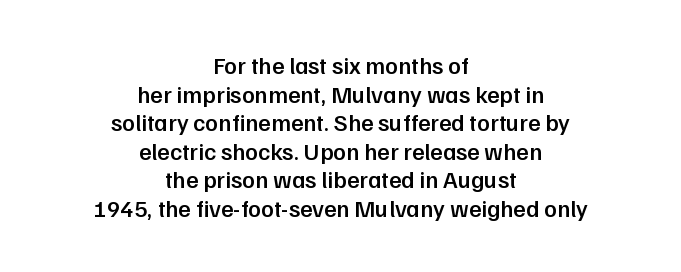
{"italic": "no", "bold": "semi", "underline": "no", "align": "center", "line_spacing_ratio": 1.19, "letter_spacing": "normal", "letter_spacing_em": 0.0, "glyph_px": 24}
